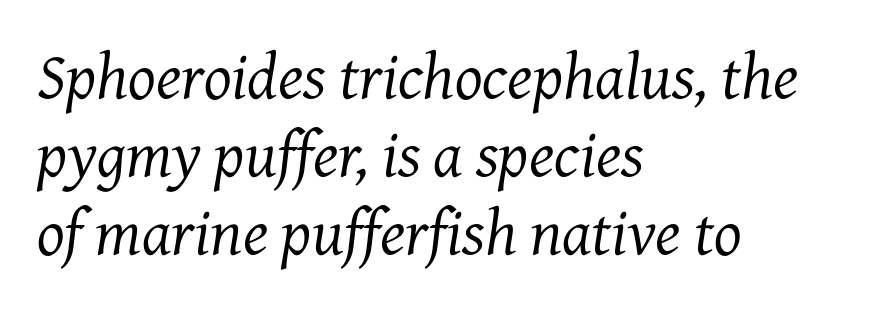
The image shows 65 px regular-weight serif type, italic (leaning right); set left-aligned, line spacing 1.2x, normal letter spacing, not underlined; medium stroke contrast and a medium x-height.
